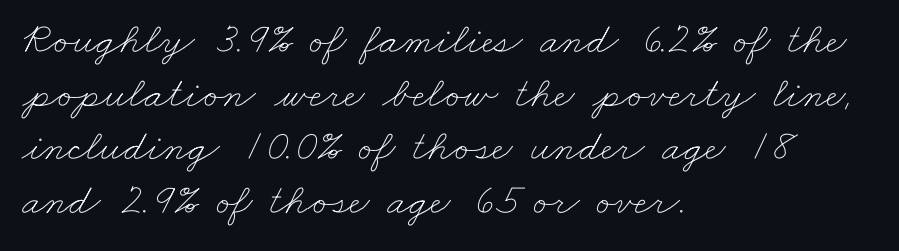
The image shows 44 px thin, wide type; set left-aligned, line spacing 1.22x, normal letter spacing, not underlined; low stroke contrast and a small x-height.
